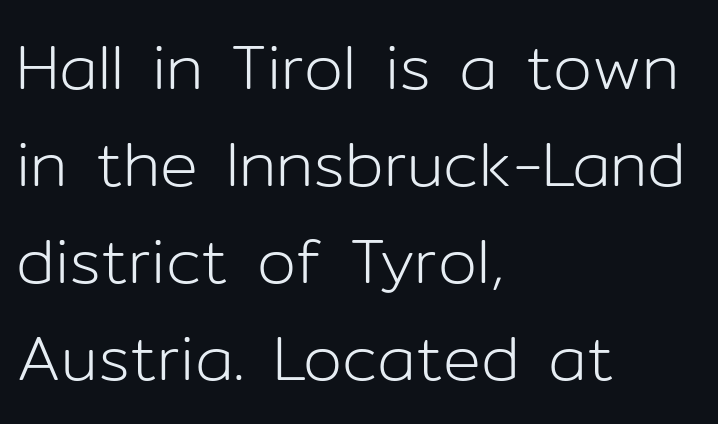
Q: Is the text bold? A: No.
Q: Is the text italic (slanted)? A: No, it is upright.
Q: Is the typeface a serif or a sans-serif typeface? A: Sans-serif.
Q: Is the text underlined? A: No.
Q: How is the paragraph aligned? A: Left-aligned.
Q: Is the spacing between letters normal or unusually wide? A: Normal.
Q: Is the spacing between lines tight, normal or loose? A: Normal.
Q: Width (condensed, normal, or wide)? A: Normal.
Q: Stroke contrast? A: Low.
Q: x-height? A: Medium.
Q: Monospaced? A: No.
